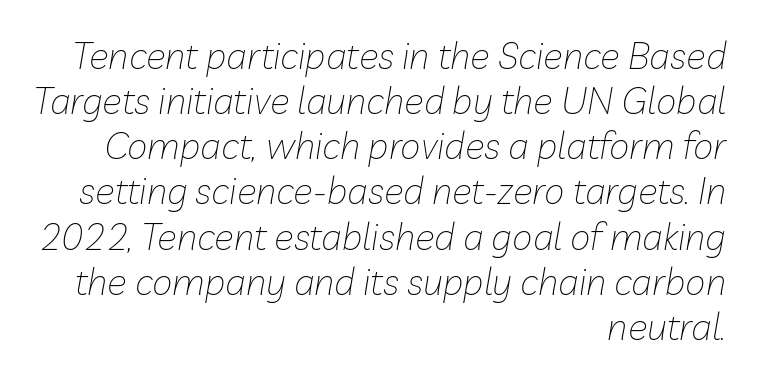
The image shows 37 px thin type, italic (leaning right); set right-aligned, line spacing 1.22x, normal letter spacing, not underlined; low stroke contrast and a medium x-height.
